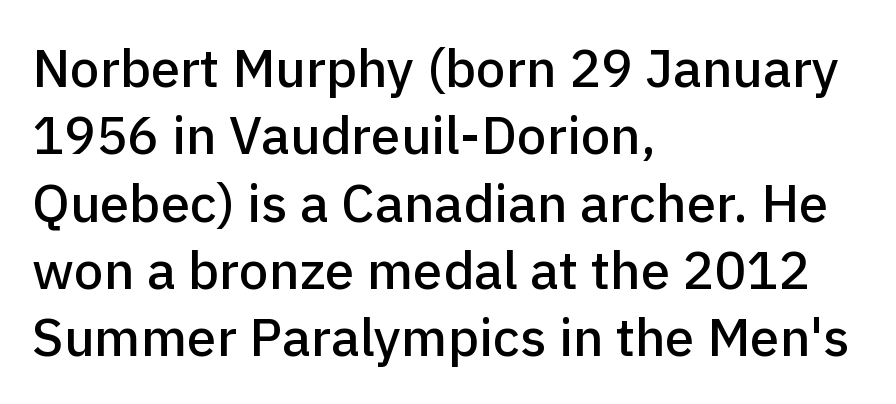
{"serif": "no", "italic": "no", "width": "normal", "stroke_contrast": "low", "x_height": "medium", "monospaced": "no", "underline": "no", "align": "left", "line_spacing": "normal", "line_spacing_ratio": 1.27, "letter_spacing": "normal", "letter_spacing_em": 0.0, "glyph_px": 53}
